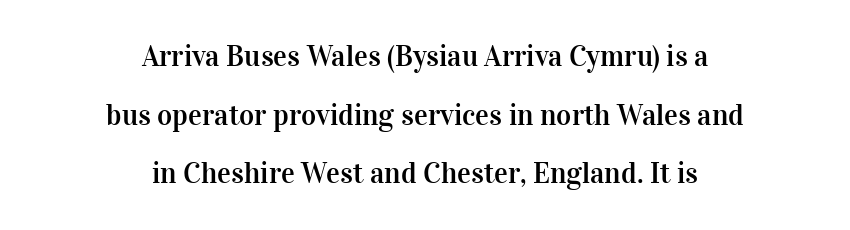
The image shows 29 px serif type, upright; set centered, loose line spacing (2.02x), normal letter spacing, not underlined; high stroke contrast and a medium x-height.
